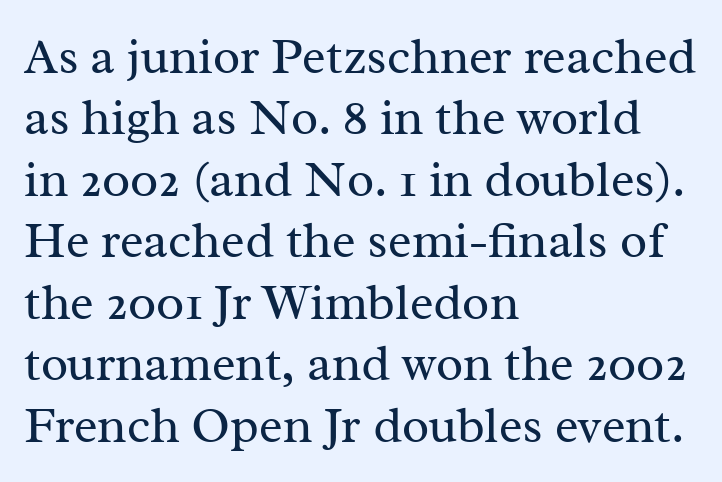
Q: Is the text bold? A: No.
Q: Is the text italic (slanted)? A: No, it is upright.
Q: Is the typeface a serif or a sans-serif typeface? A: Serif.
Q: Is the text underlined? A: No.
Q: How is the paragraph aligned? A: Left-aligned.
Q: Is the spacing between letters normal or unusually wide? A: Normal.
Q: Width (condensed, normal, or wide)? A: Normal.
Q: Stroke contrast? A: Medium.
Q: x-height? A: Medium.
Q: Monospaced? A: No.
